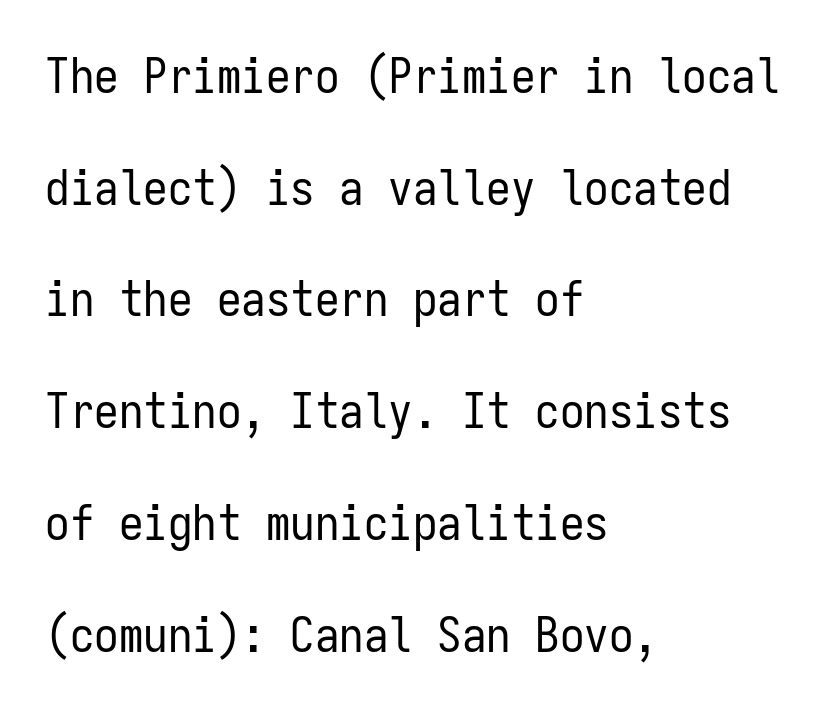
{"serif": "no", "italic": "no", "bold": "no", "weight": "regular", "width": "condensed", "stroke_contrast": "low", "x_height": "medium", "monospaced": "yes", "underline": "no", "align": "left", "line_spacing": "loose", "line_spacing_ratio": 2.28, "letter_spacing": "normal", "letter_spacing_em": 0.0, "glyph_px": 49}
